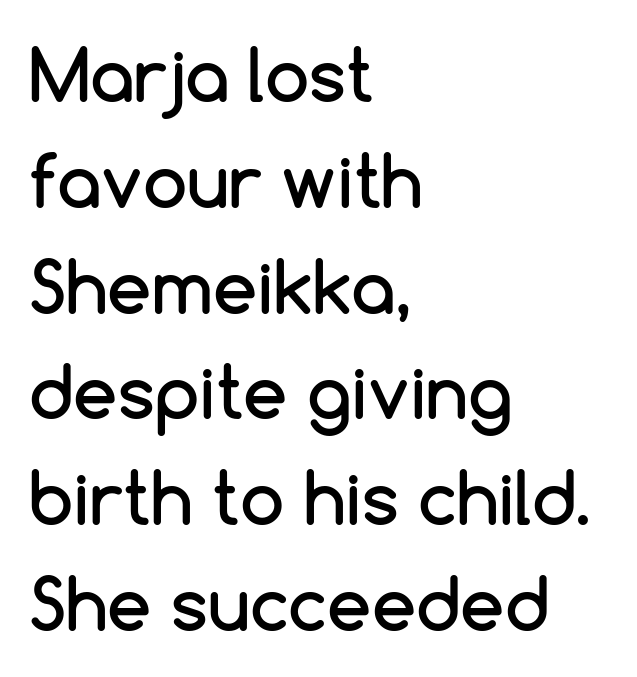
The image shows 71 px sans-serif type, upright; set left-aligned, normal line spacing (1.49x), normal letter spacing, not underlined; low stroke contrast and a medium x-height.
